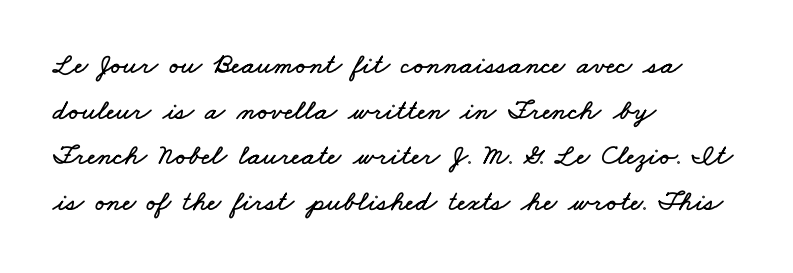
{"width": "wide", "stroke_contrast": "low", "x_height": "small", "monospaced": "no", "underline": "no", "align": "left", "line_spacing": "normal", "line_spacing_ratio": 1.57, "letter_spacing": "normal", "letter_spacing_em": 0.0, "glyph_px": 29}
